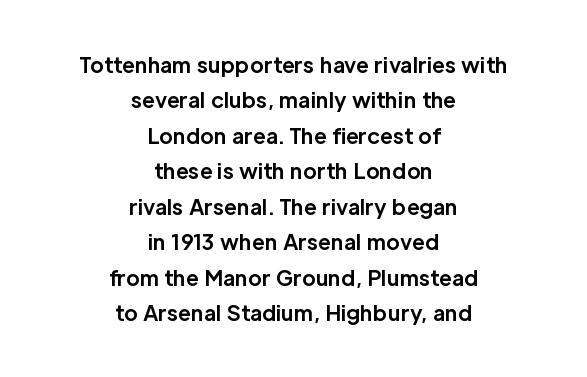
The image shows 21 px bold type, upright; set centered, normal line spacing (1.69x), normal letter spacing, not underlined.
